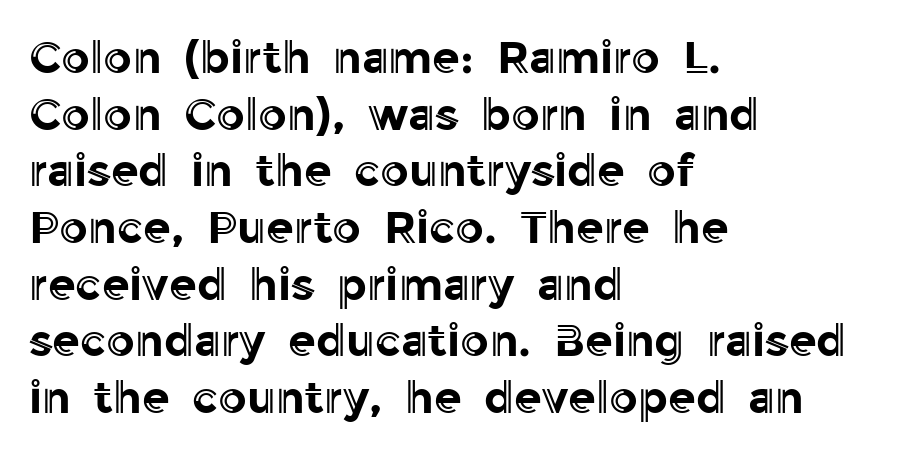
The image shows 45 px text type, upright; set left-aligned, normal line spacing (1.26x), normal letter spacing, not underlined; a medium x-height.
